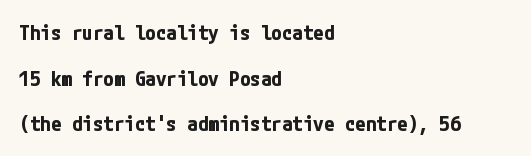
Line beginnings align vertically; line endings do not. Plain, unruled lines of type. This is roman type, the default non-slanted kind. Students, note that the glyphs here touch the page at normal intervals.
